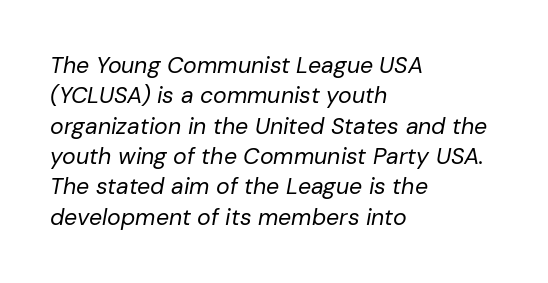
Does the leading feel generous? No, just average. Typeset ragged right — the left edge is the straight one. These lines keep a tight, regular rhythm from letter to letter. Characters are canted at an angle relative to the baseline's perpendicular. Words float on clear page, feet unadorned.
